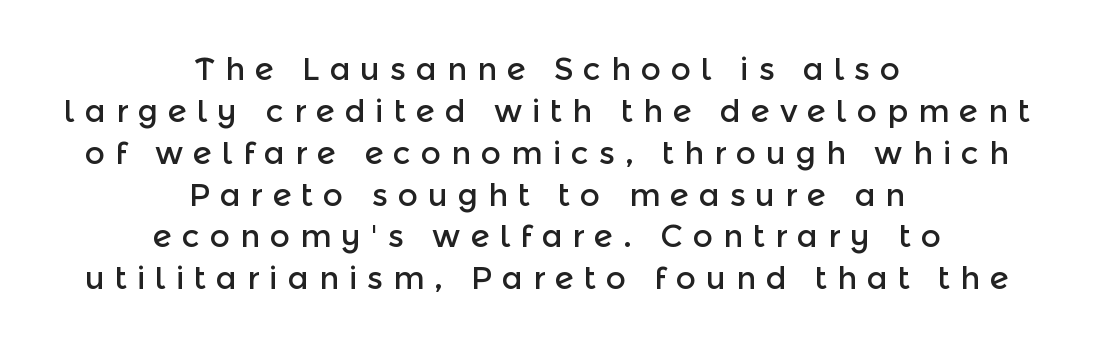
Q: Is the text italic (slanted)? A: No, it is upright.
Q: Is the typeface a serif or a sans-serif typeface? A: Sans-serif.
Q: Is the text underlined? A: No.
Q: How is the paragraph aligned? A: Centered.
Q: Is the spacing between letters normal or unusually wide? A: Unusually wide.
Q: Is the spacing between lines tight, normal or loose? A: Normal.
Q: Width (condensed, normal, or wide)? A: Normal.
Q: x-height? A: Medium.
Q: Monospaced? A: No.
